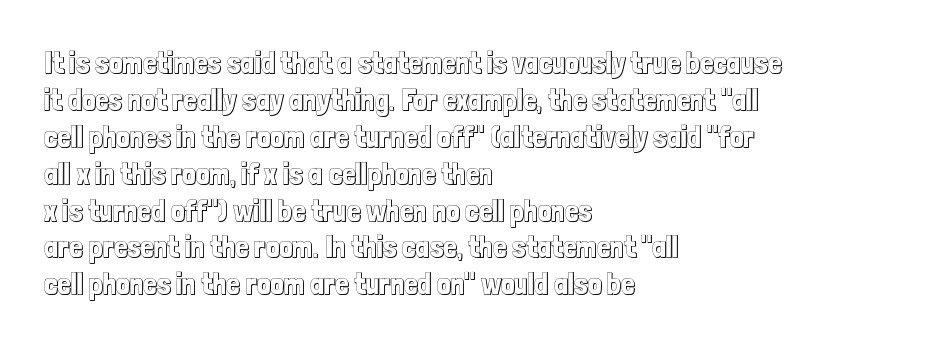
Q: Is the text italic (slanted)? A: No, it is upright.
Q: Is the text underlined? A: No.
Q: How is the paragraph aligned? A: Left-aligned.
Q: Is the spacing between letters normal or unusually wide? A: Normal.
Q: Width (condensed, normal, or wide)? A: Condensed.
Q: x-height? A: Medium.
Q: Monospaced? A: No.
